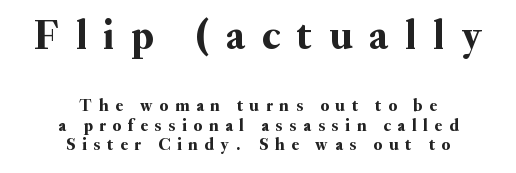
{"serif": "yes", "italic": "no", "width": "normal", "stroke_contrast": "medium", "x_height": "small", "monospaced": "no", "underline": "no", "align": "center", "line_spacing": "tight", "line_spacing_ratio": 1.14, "letter_spacing": "wide", "letter_spacing_em": 0.41, "larger_block": "first", "size_ratio": 2.47, "glyph_px": 42}
